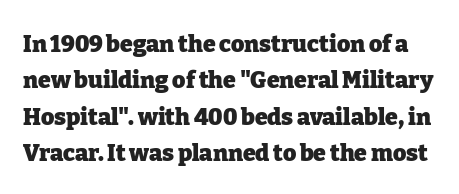
The image shows 23 px bold type, upright; set normal line spacing (1.58x), normal letter spacing, not underlined.
